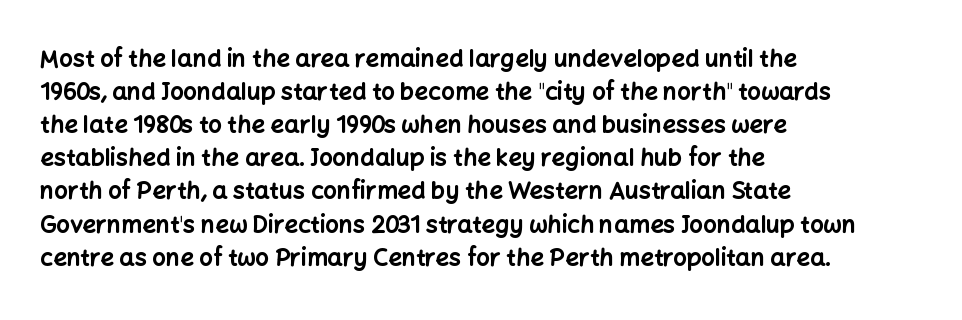
Q: Is the text bold? A: Yes.
Q: Is the text italic (slanted)? A: No, it is upright.
Q: Is the text underlined? A: No.
Q: How is the paragraph aligned? A: Left-aligned.
Q: Is the spacing between letters normal or unusually wide? A: Normal.
Q: Is the spacing between lines tight, normal or loose? A: Normal.
